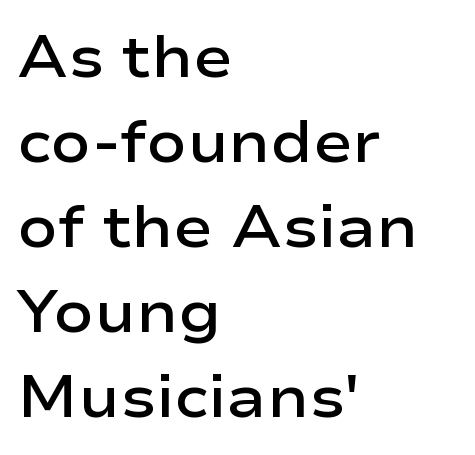
{"serif": "no", "italic": "no", "bold": "semi", "weight": "semibold", "width": "wide", "stroke_contrast": "low", "x_height": "medium", "monospaced": "no", "underline": "no", "align": "left", "line_spacing": "normal", "line_spacing_ratio": 1.44, "letter_spacing": "normal", "letter_spacing_em": 0.0, "glyph_px": 59}
